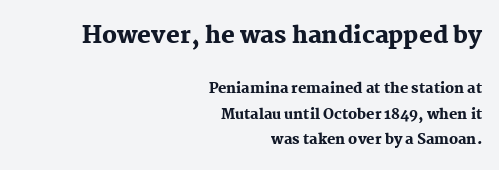
Q: Is the text bold? A: Yes.
Q: Is the text italic (slanted)? A: No, it is upright.
Q: Is the text underlined? A: No.
Q: How is the paragraph aligned? A: Right-aligned.
Q: Is the spacing between letters normal or unusually wide? A: Normal.
Q: Which block of text is set in a larger size, the first (top) or the second (bottom)? A: The first (top) one.
